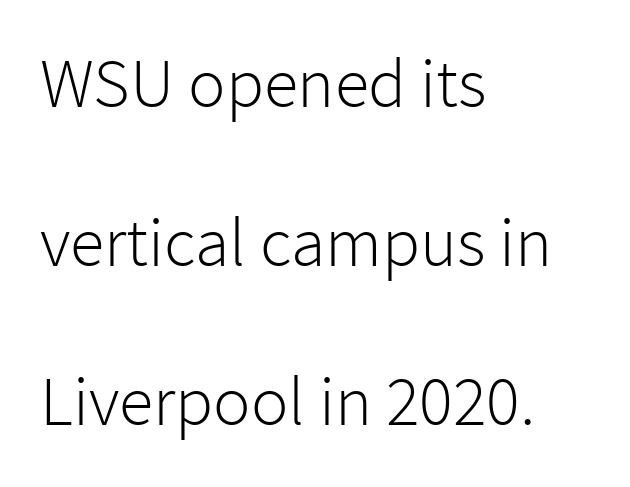
The image shows 70 px light sans-serif type, upright; set left-aligned, loose line spacing (2.27x), normal letter spacing, not underlined; low stroke contrast and a medium x-height.
